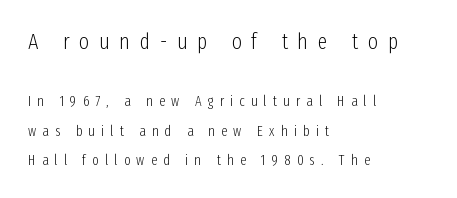
The image shows 22 px text type, upright; set left-aligned, loose line spacing (2.11x), unusually wide letter spacing (+0.44 em), not underlined; the first (top) block is 1.57x larger.
